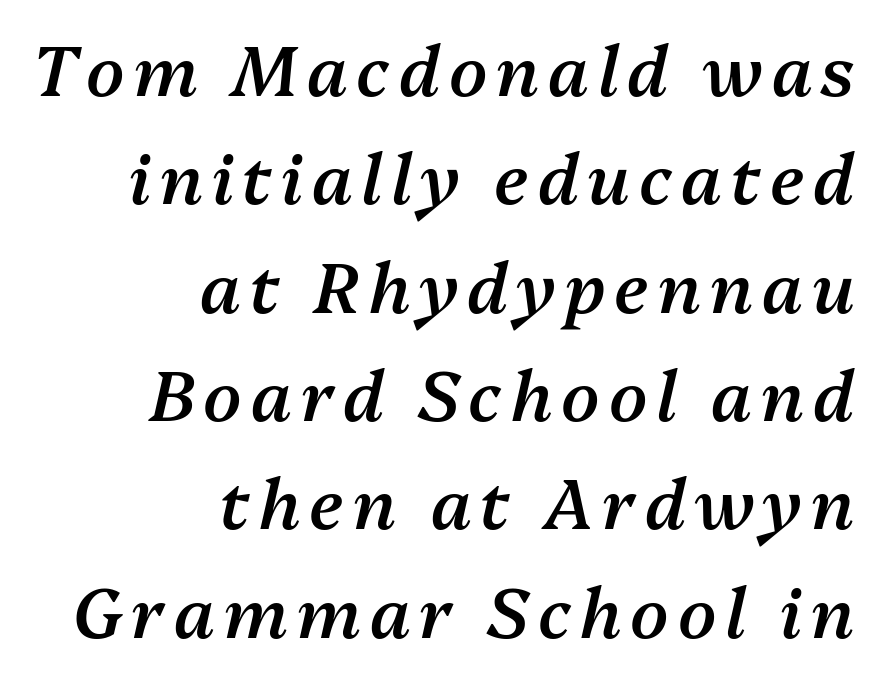
{"italic": "yes", "lean": "right", "slant_degrees": 13, "bold": "semi", "weight": "semibold", "width": "normal", "stroke_contrast": "medium", "x_height": "medium", "monospaced": "no", "underline": "no", "align": "right", "line_spacing": "normal", "line_spacing_ratio": 1.57, "glyph_px": 69}
